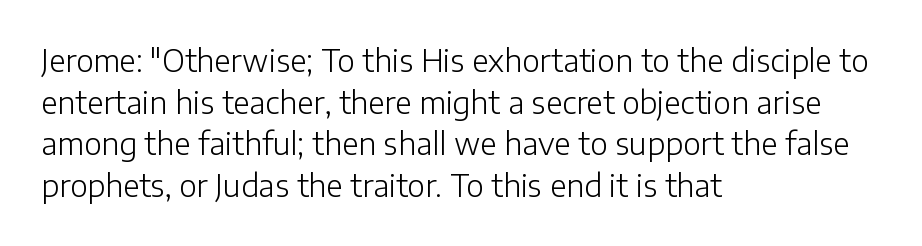
Q: Is the text bold? A: No.
Q: Is the text italic (slanted)? A: No, it is upright.
Q: Is the typeface a serif or a sans-serif typeface? A: Sans-serif.
Q: Is the text underlined? A: No.
Q: How is the paragraph aligned? A: Left-aligned.
Q: Is the spacing between letters normal or unusually wide? A: Normal.
Q: Is the spacing between lines tight, normal or loose? A: Normal.
Q: Width (condensed, normal, or wide)? A: Normal.
Q: Stroke contrast? A: Low.
Q: x-height? A: Medium.
Q: Monospaced? A: No.
